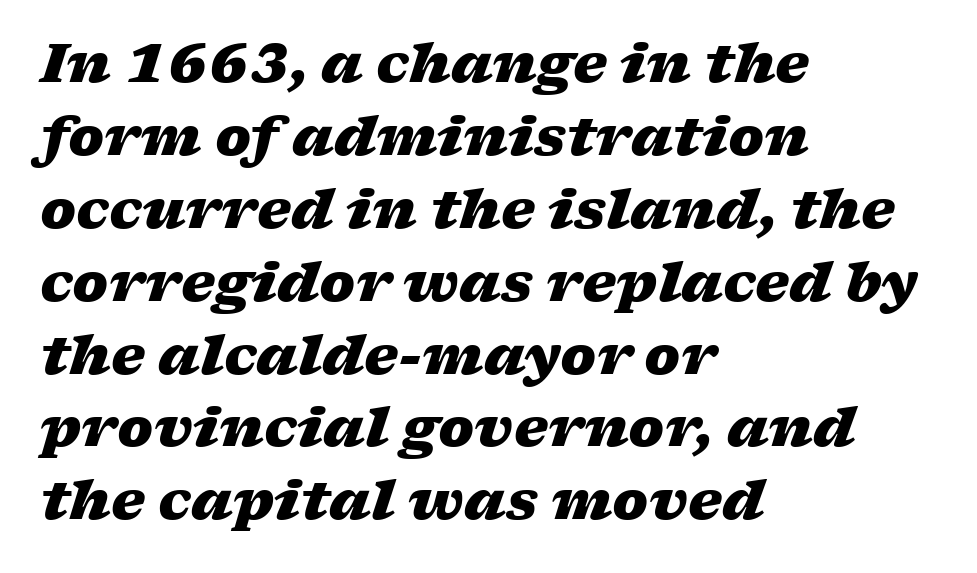
Q: Is the text bold? A: Yes.
Q: Is the text italic (slanted)? A: Yes, it leans right by about 17 degrees.
Q: Is the text underlined? A: No.
Q: How is the paragraph aligned? A: Left-aligned.
Q: Is the spacing between letters normal or unusually wide? A: Normal.
Q: Is the spacing between lines tight, normal or loose? A: Normal.
Q: Width (condensed, normal, or wide)? A: Wide.
Q: Stroke contrast? A: Low.
Q: x-height? A: Medium.
Q: Monospaced? A: No.
